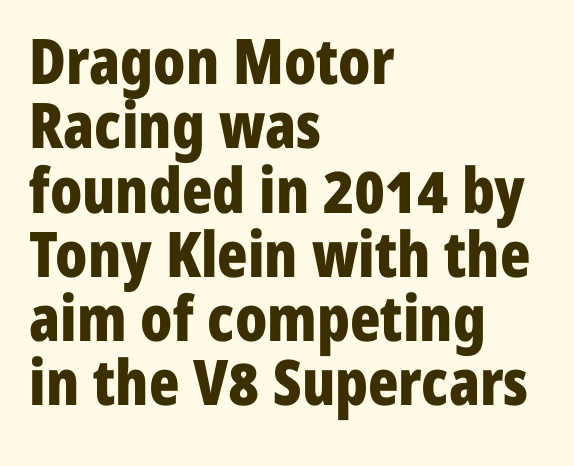
Q: Is the text bold? A: Yes.
Q: Is the text italic (slanted)? A: No, it is upright.
Q: Is the typeface a serif or a sans-serif typeface? A: Sans-serif.
Q: Is the text underlined? A: No.
Q: How is the paragraph aligned? A: Left-aligned.
Q: Is the spacing between letters normal or unusually wide? A: Normal.
Q: Is the spacing between lines tight, normal or loose? A: Tight.
Q: Width (condensed, normal, or wide)? A: Condensed.
Q: Stroke contrast? A: Low.
Q: x-height? A: Medium.
Q: Monospaced? A: No.
